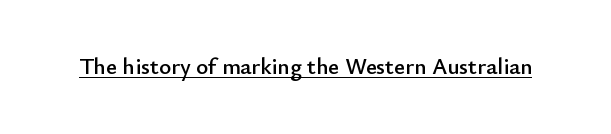
The image shows 23 px text type, upright; set normal letter spacing, underlined.
